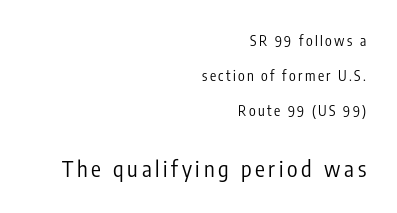
The image shows 22 px text type, upright; set right-aligned, loose line spacing (2.5x), not underlined; the second (bottom) block is 1.57x larger.
